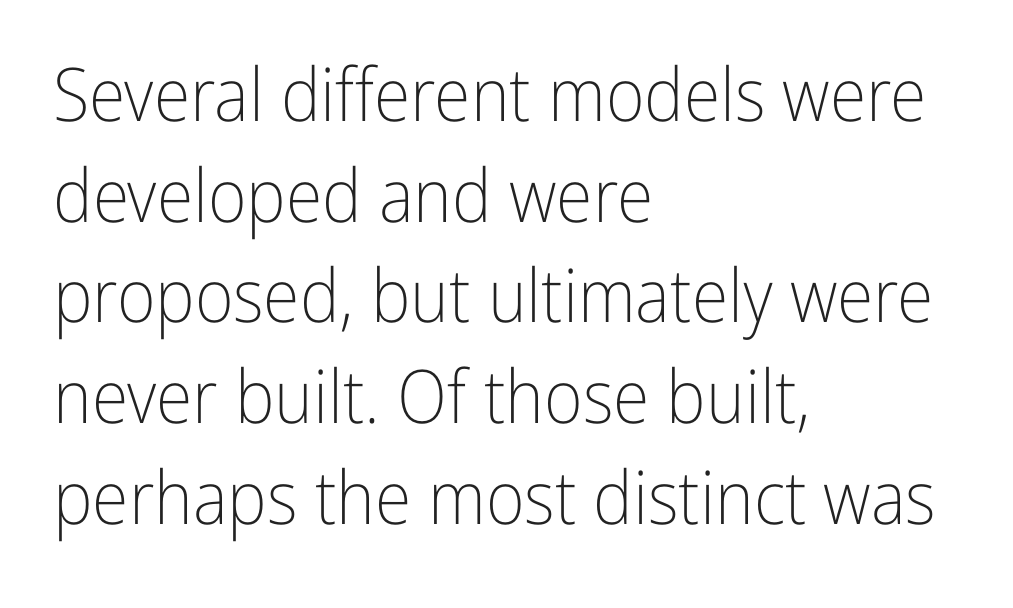
The image shows 74 px light, condensed sans-serif type, upright; set left-aligned, normal line spacing (1.36x), normal letter spacing, not underlined; low stroke contrast and a medium x-height.
